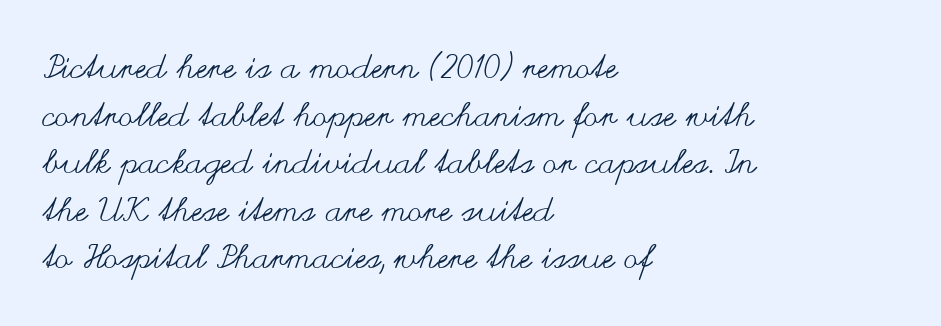
The image shows 33 px regular-weight, wide type; set left-aligned, normal line spacing (1.44x), normal letter spacing, not underlined; medium stroke contrast and a small x-height.
